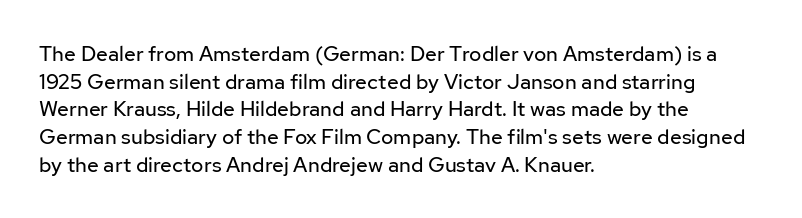
Every stem runs plumb, perpendicular to the baseline. Leftover space on each line is placed entirely after the last word. Check the space under the baseline: it is left empty. This reads as an unemphasized weight, regular at the heaviest. Caption: standard tracking, unaltered.
